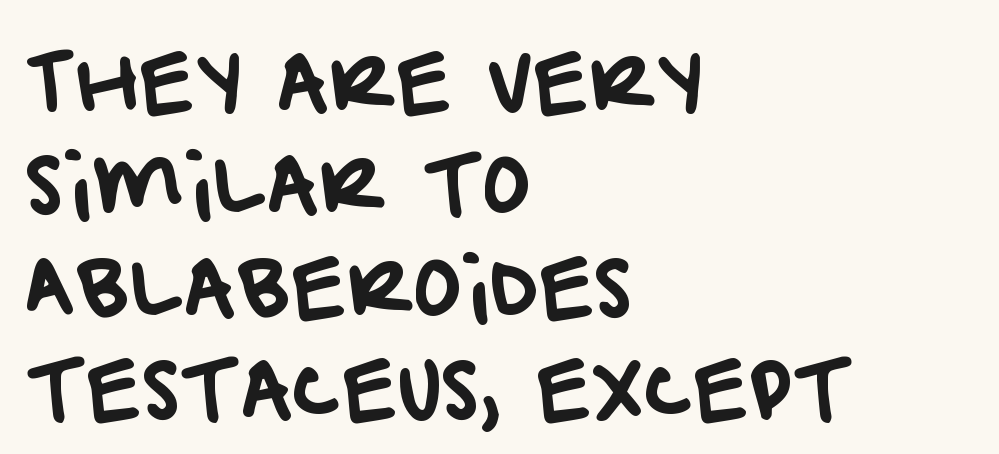
Q: Is the typeface a serif or a sans-serif typeface? A: Sans-serif.
Q: Is the text underlined? A: No.
Q: How is the paragraph aligned? A: Left-aligned.
Q: Is the spacing between letters normal or unusually wide? A: Normal.
Q: Is the spacing between lines tight, normal or loose? A: Normal.
Q: Width (condensed, normal, or wide)? A: Normal.
Q: Stroke contrast? A: Low.
Q: x-height? A: Large.
Q: Monospaced? A: No.
